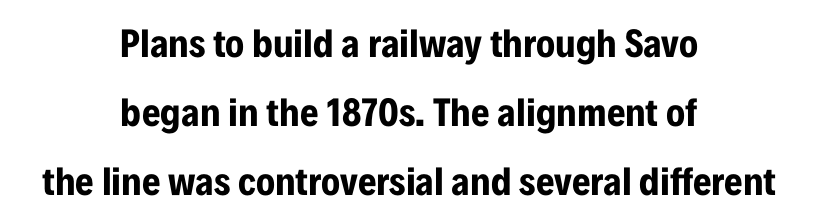
Does the weight exceed regular? Yes, all the way to bold. The characters display no serif detailing; their extremities are plain. These lines stack symmetrically, like a column narrowing and widening about its center. Italic: no, the glyphs are upright roman. The face used here is proportionally spaced, like ordinary book or web type. Standard letterfit; no display-style spreading of the glyphs.
